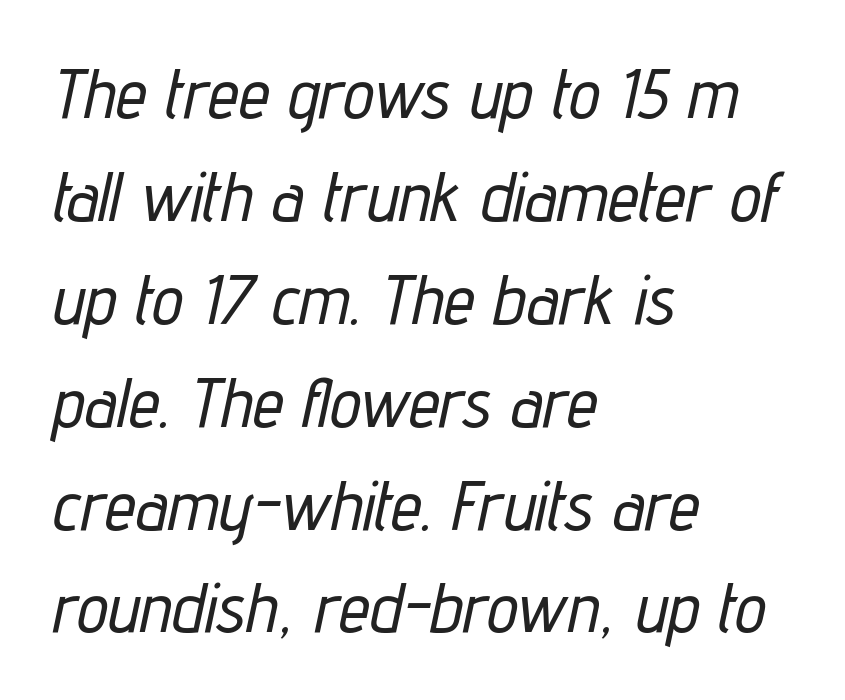
The image shows 70 px condensed type, italic (leaning right); set left-aligned, normal line spacing (1.47x), normal letter spacing, not underlined; low stroke contrast and a medium x-height.
